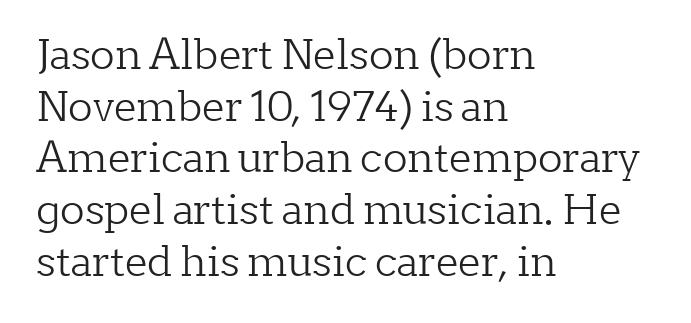
Designer's note — italics off, roman on. You could not count columns in this text — the font is proportionally spaced. Words float on clear page, feet unadorned. Is this a heavy cut? Hardly; it is regular or lighter. The tracking reads as untouched default to a designer's eye. The rendering shows small feet on the letterforms — a serif design.
